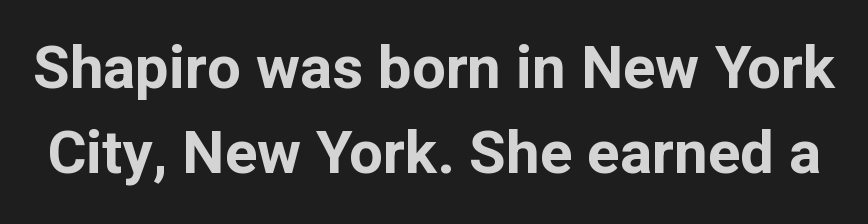
Varying glyph widths throughout — classic text-font behaviour. Typographic density is high because the face is bold. No word sits above an underline. The face used here is rendered with its standard letterfit. The glyphs in this specimen are sans serif.
